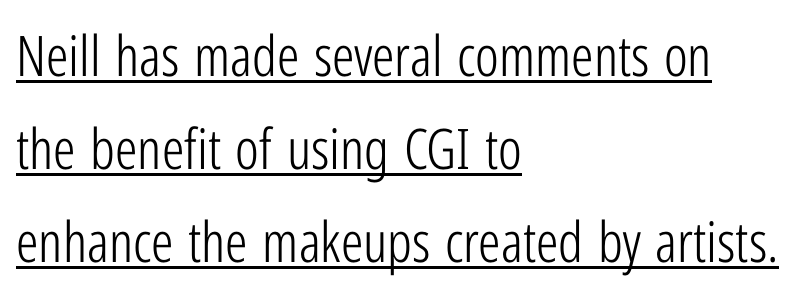
Q: Is the text bold? A: No.
Q: Is the text italic (slanted)? A: No, it is upright.
Q: Is the typeface a serif or a sans-serif typeface? A: Sans-serif.
Q: Is the text underlined? A: Yes.
Q: How is the paragraph aligned? A: Left-aligned.
Q: Is the spacing between letters normal or unusually wide? A: Normal.
Q: Is the spacing between lines tight, normal or loose? A: Normal.
Q: Width (condensed, normal, or wide)? A: Condensed.
Q: Stroke contrast? A: Low.
Q: x-height? A: Medium.
Q: Monospaced? A: No.
